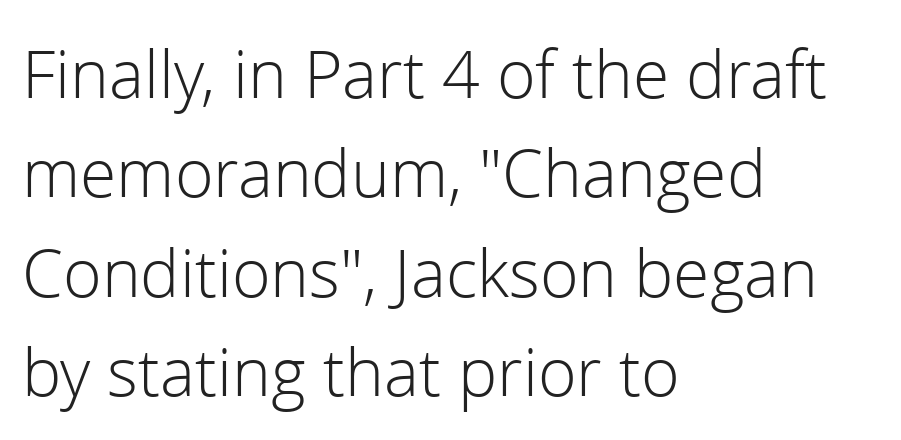
{"serif": "no", "italic": "no", "bold": "no", "weight": "light", "width": "normal", "stroke_contrast": "low", "x_height": "medium", "monospaced": "no", "underline": "no", "align": "left", "line_spacing": "normal", "line_spacing_ratio": 1.4, "letter_spacing": "normal", "letter_spacing_em": 0.0, "glyph_px": 71}
